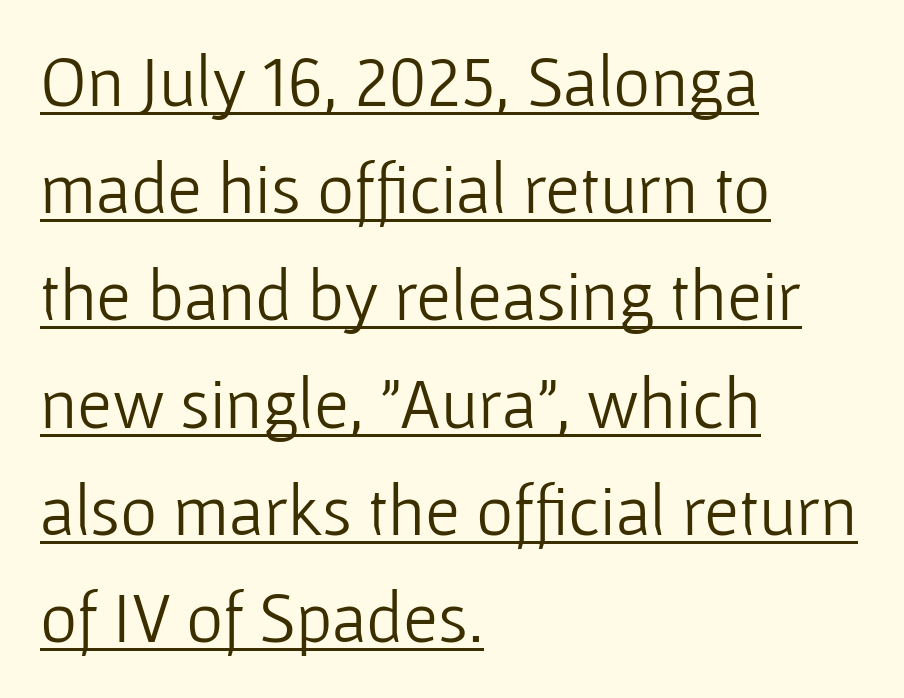
{"serif": "no", "italic": "no", "bold": "no", "weight": "light", "width": "normal", "stroke_contrast": "low", "x_height": "medium", "monospaced": "no", "underline": "yes", "align": "left", "line_spacing": "normal", "line_spacing_ratio": 1.51, "letter_spacing": "normal", "letter_spacing_em": 0.0, "glyph_px": 71}
